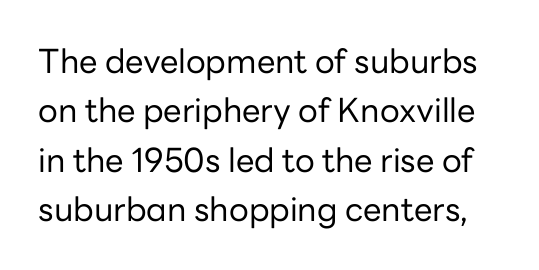
Q: Is the text bold? A: No.
Q: Is the text italic (slanted)? A: No, it is upright.
Q: Is the typeface a serif or a sans-serif typeface? A: Sans-serif.
Q: Is the text underlined? A: No.
Q: Is the spacing between letters normal or unusually wide? A: Normal.
Q: Is the spacing between lines tight, normal or loose? A: Normal.
Q: Width (condensed, normal, or wide)? A: Normal.
Q: Stroke contrast? A: Low.
Q: x-height? A: Medium.
Q: Monospaced? A: No.
